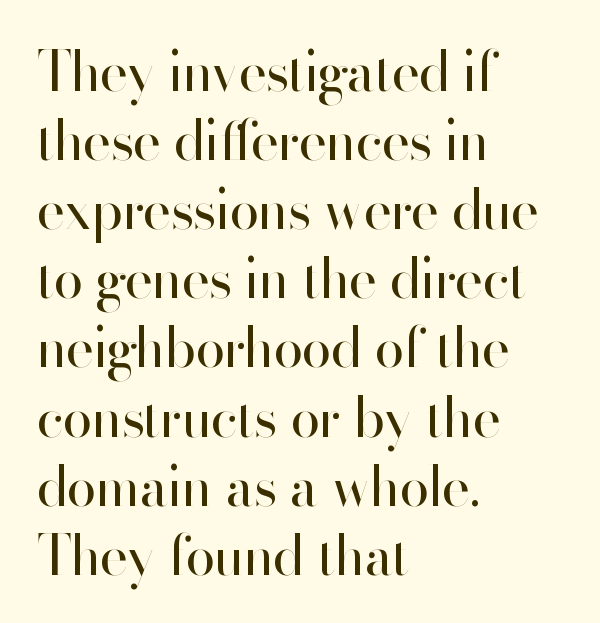
The setting favours the left margin, as ordinary paragraphs usually do. Tracking value appears to be zero — textbook default spacing. Students, observe: this is what conventionally led text looks like. Rendered with straight, roman letterforms. The font family rendered here belongs to the sans-serif group.
